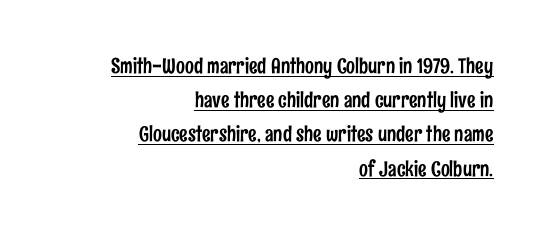
{"italic": "no", "underline": "yes", "align": "right", "line_spacing": "normal", "line_spacing_ratio": 1.63, "letter_spacing": "normal", "letter_spacing_em": 0.0, "glyph_px": 21}
